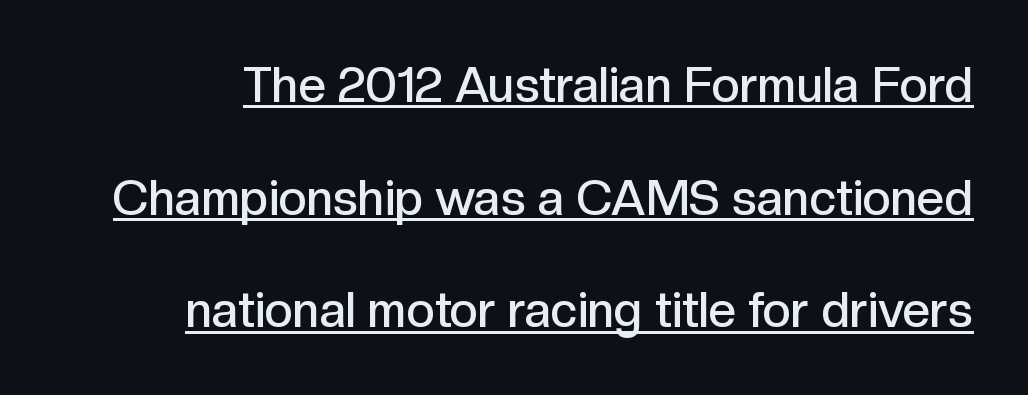
This sample has the flowing, uneven cadence of proportional lettering. This is moderately heavy type, rendered in semibold. A baseline rule has been typeset under these characters. Vertical strokes here are truly vertical.
